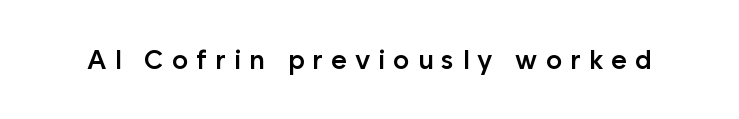
Q: Is the text bold? A: Semi-bold.
Q: Is the text italic (slanted)? A: No, it is upright.
Q: Is the text underlined? A: No.
Q: Is the spacing between letters normal or unusually wide? A: Unusually wide.
